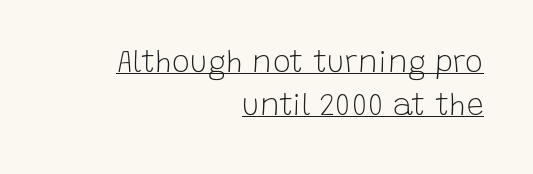
{"serif": "no", "italic": "no", "bold": "no", "weight": "light", "width": "normal", "stroke_contrast": "low", "x_height": "large", "monospaced": "no", "underline": "yes", "align": "right", "line_spacing": "normal", "line_spacing_ratio": 1.44, "letter_spacing": "normal", "letter_spacing_em": 0.0, "glyph_px": 30}
